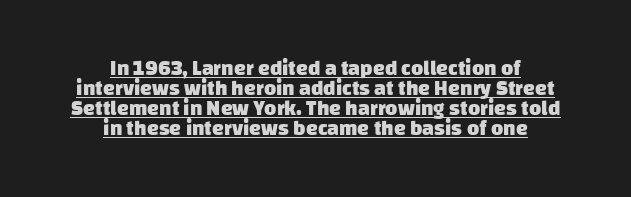
Q: Is the text bold? A: Yes.
Q: Is the text underlined? A: Yes.
Q: How is the paragraph aligned? A: Centered.
Q: Is the spacing between letters normal or unusually wide? A: Normal.
Q: Is the spacing between lines tight, normal or loose? A: Tight.
